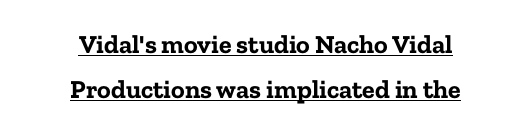
Each line of the rendering has a horizontal stroke beneath the glyphs. Style check: upright. These lines stack symmetrically, like a column narrowing and widening about its center. The rendering uses a bold face; every stroke is thick and dark. Observe the ordinary spacing: letters are neighbours, not strangers.
